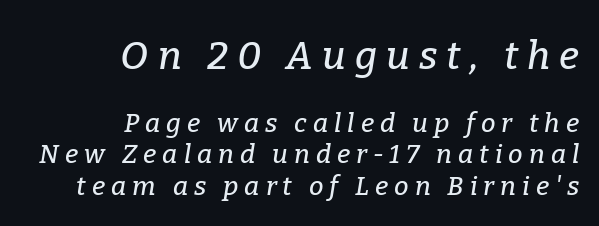
The image shows 39 px serif type, italic (leaning right); set right-aligned, line spacing 1.22x, unusually wide letter spacing (+0.23 em), not underlined; the first (top) block is 1.5x larger; low stroke contrast and a medium x-height.
